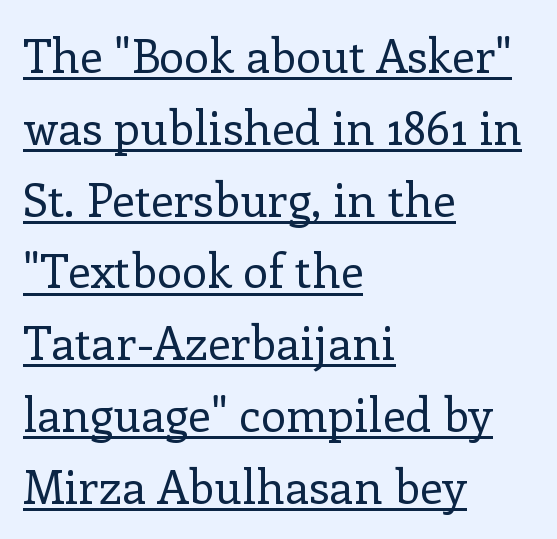
The image shows 46 px regular-weight serif type, upright; set left-aligned, normal line spacing (1.56x), normal letter spacing, underlined; low stroke contrast and a medium x-height.
